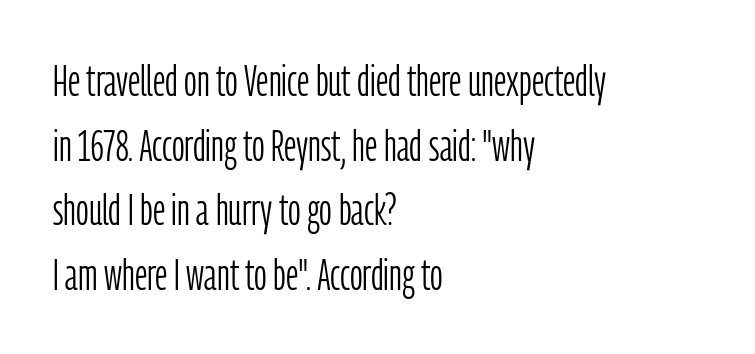
The image shows 44 px light, condensed sans-serif type, upright; set left-aligned, normal line spacing (1.47x), normal letter spacing, not underlined; low stroke contrast and a medium x-height.
